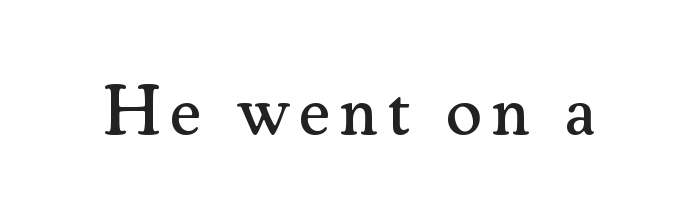
The image shows 70 px serif type, upright; set not underlined; medium stroke contrast and a small x-height.
